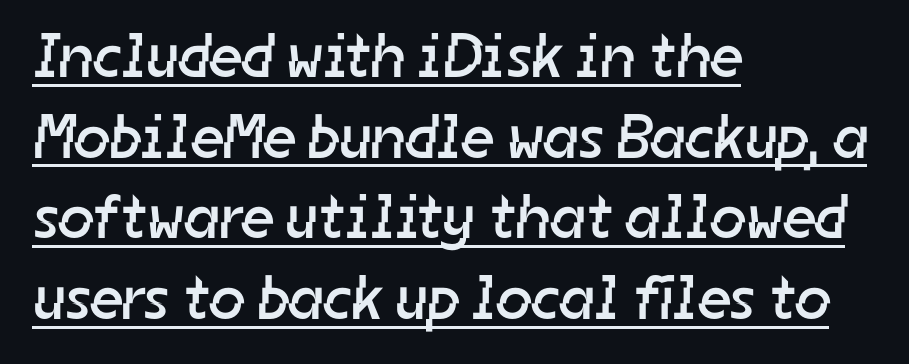
If you drew a ruler down the left edge, every line would touch it. Students, note that the glyphs here touch the page at normal intervals. On a weight scale, this lands at 450 or below. Are there feet on the stems? There aren't — it's a sans. The sample's only ornament is a line tracing under the words. This sample has the flowing, uneven cadence of proportional lettering.
